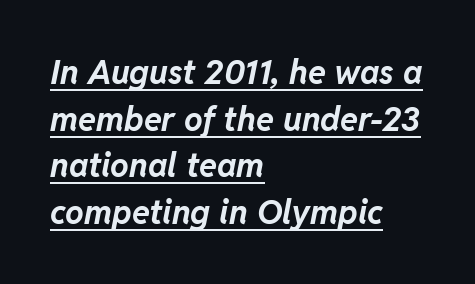
Q: Is the text bold? A: Yes.
Q: Is the text italic (slanted)? A: Yes, it leans right by about 11 degrees.
Q: Is the text underlined? A: Yes.
Q: How is the paragraph aligned? A: Left-aligned.
Q: Is the spacing between letters normal or unusually wide? A: Normal.
Q: Is the spacing between lines tight, normal or loose? A: Normal.
Q: Width (condensed, normal, or wide)? A: Normal.
Q: Stroke contrast? A: Low.
Q: x-height? A: Medium.
Q: Monospaced? A: No.
